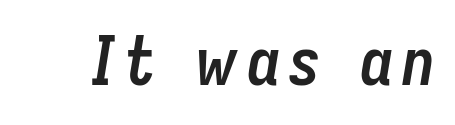
Q: Is the text bold? A: Yes.
Q: Is the text italic (slanted)? A: Yes, it leans right by about 9 degrees.
Q: Is the text underlined? A: No.
Q: Width (condensed, normal, or wide)? A: Condensed.
Q: Stroke contrast? A: Low.
Q: x-height? A: Medium.
Q: Monospaced? A: No.
